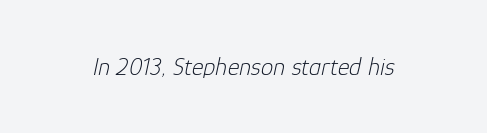
The image shows 25 px text type, italic (leaning right); set normal letter spacing, not underlined.
